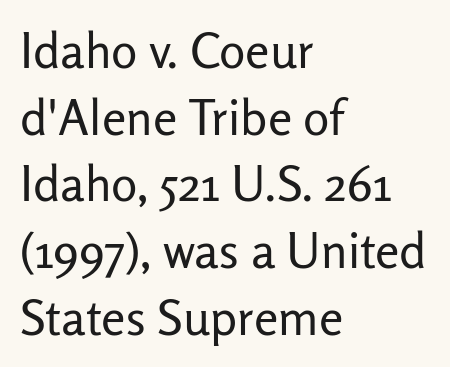
Stem width sits at or under what a default text font uses. What kind of face is this? One without serifs — a sans. Check the space under the baseline: it is left empty. The axis of the letterforms is exactly vertical.
